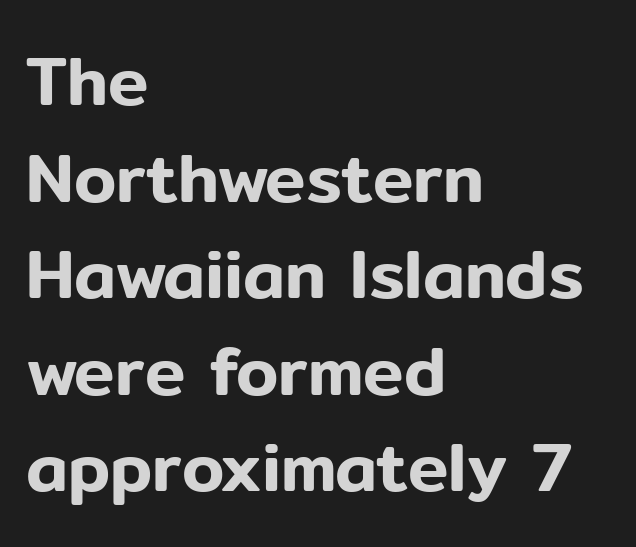
The image shows 68 px sans-serif type, upright; set left-aligned, normal line spacing (1.42x), normal letter spacing, not underlined; low stroke contrast and a medium x-height.
